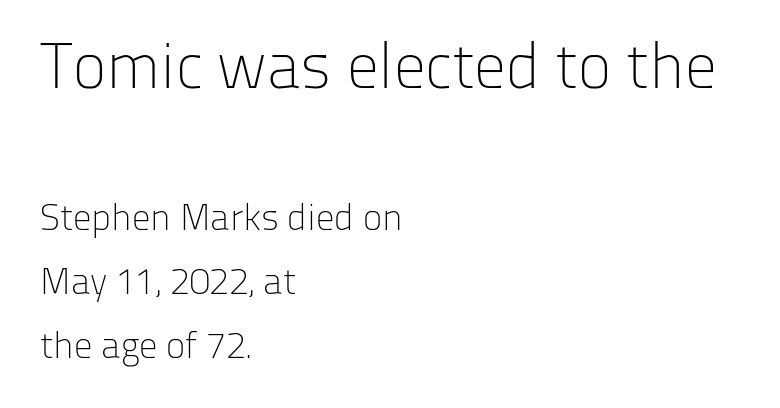
The image shows 64 px light sans-serif type, upright; set left-aligned, line spacing 1.73x, normal letter spacing, not underlined; the first (top) block is 1.73x larger; low stroke contrast and a medium x-height.
